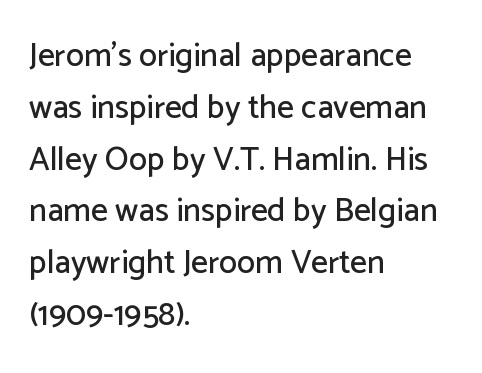
Q: Is the text italic (slanted)? A: No, it is upright.
Q: Is the typeface a serif or a sans-serif typeface? A: Sans-serif.
Q: Is the text underlined? A: No.
Q: How is the paragraph aligned? A: Left-aligned.
Q: Is the spacing between letters normal or unusually wide? A: Normal.
Q: Is the spacing between lines tight, normal or loose? A: Normal.
Q: Width (condensed, normal, or wide)? A: Normal.
Q: Stroke contrast? A: Low.
Q: x-height? A: Medium.
Q: Monospaced? A: No.
